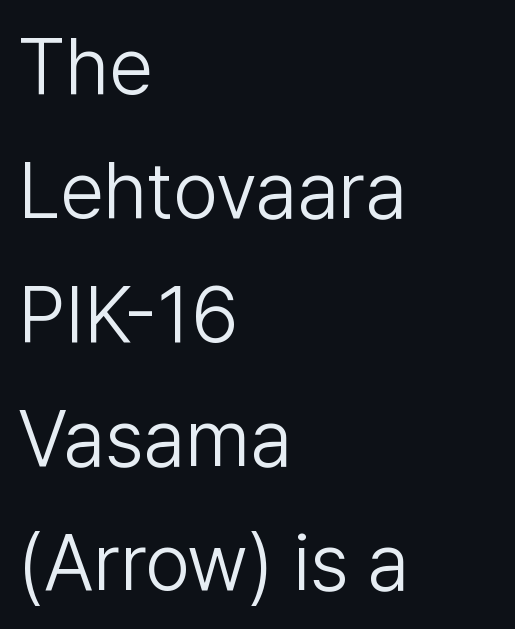
This is sans-serif lettering, the kind often seen on screens and signage. The passage shown is not underscored anywhere. The type sits square on the baseline with zero lean. Weight: regular or lighter. Here the designer chose a conventional face with non-uniform glyph widths. Spacing between characters is what you'd get straight out of the box.
